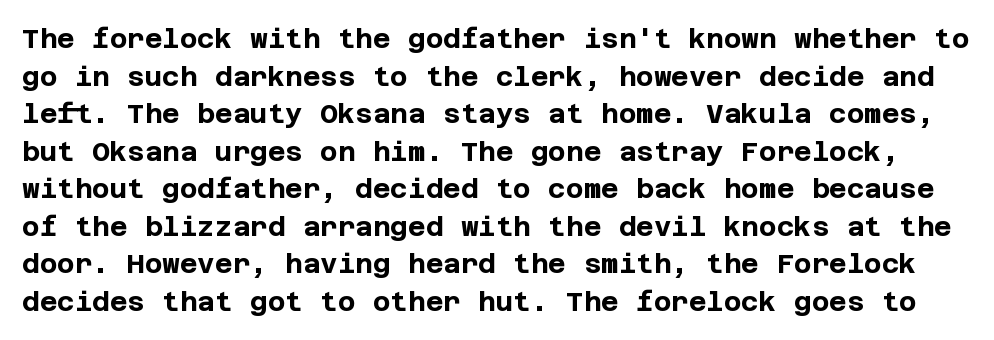
Horizontal bands of white between lines are of average thickness. Nothing unusual about the tracking: characters are spaced as the font intends. Chunky letters — that's bold for sure. Ordinary non-slanted type is in use.
